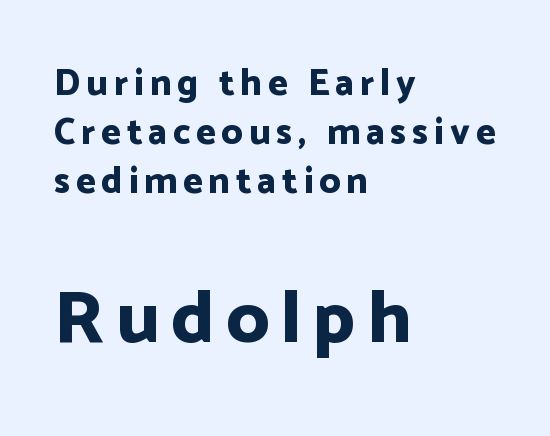
The image shows 74 px bold sans-serif type, upright; set left-aligned, normal line spacing (1.32x), not underlined; the second (bottom) block is 2.0x larger; low stroke contrast and a medium x-height.
